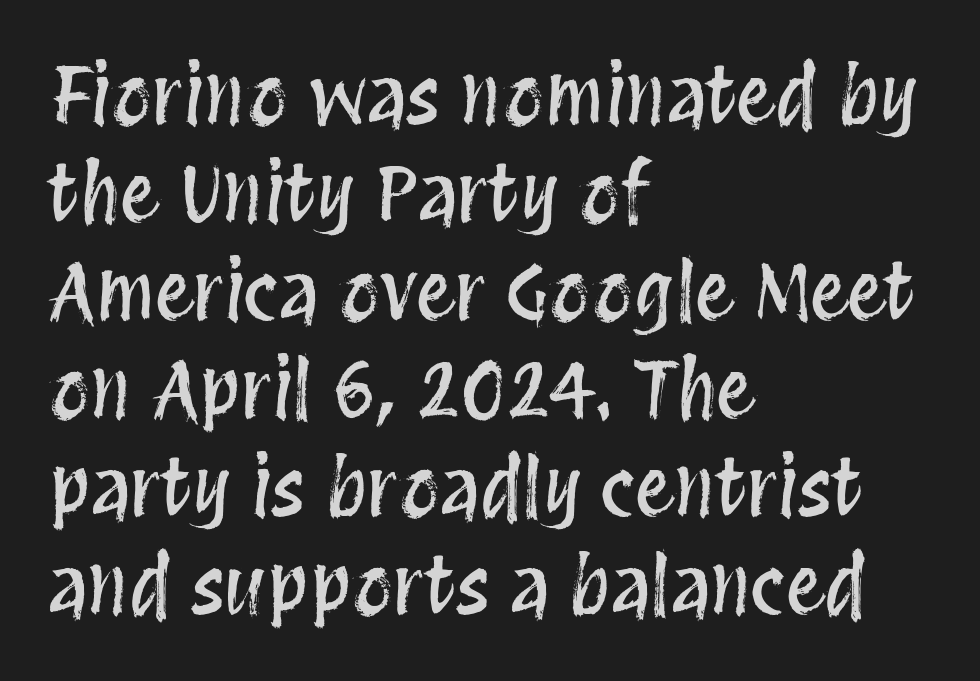
Q: Is the text italic (slanted)? A: No, it is upright.
Q: Is the text underlined? A: No.
Q: How is the paragraph aligned? A: Left-aligned.
Q: Is the spacing between letters normal or unusually wide? A: Normal.
Q: Width (condensed, normal, or wide)? A: Condensed.
Q: Stroke contrast? A: Medium.
Q: x-height? A: Large.
Q: Monospaced? A: No.
